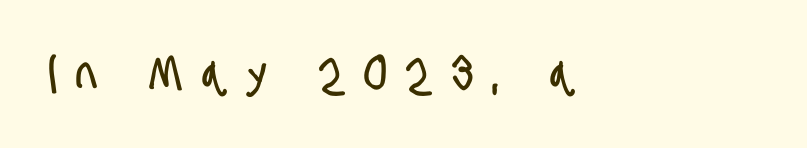
{"serif": "no", "width": "condensed", "stroke_contrast": "low", "x_height": "large", "monospaced": "no", "underline": "no", "align": "left", "letter_spacing": "wide", "letter_spacing_em": 0.39, "glyph_px": 50}
